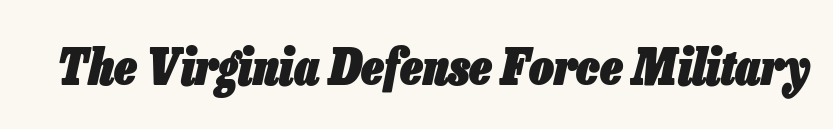
Q: Is the text bold? A: Yes.
Q: Is the text italic (slanted)? A: Yes, it leans right by about 13 degrees.
Q: Is the text underlined? A: No.
Q: Is the spacing between letters normal or unusually wide? A: Normal.
Q: Width (condensed, normal, or wide)? A: Condensed.
Q: Stroke contrast? A: Low.
Q: x-height? A: Medium.
Q: Monospaced? A: No.
